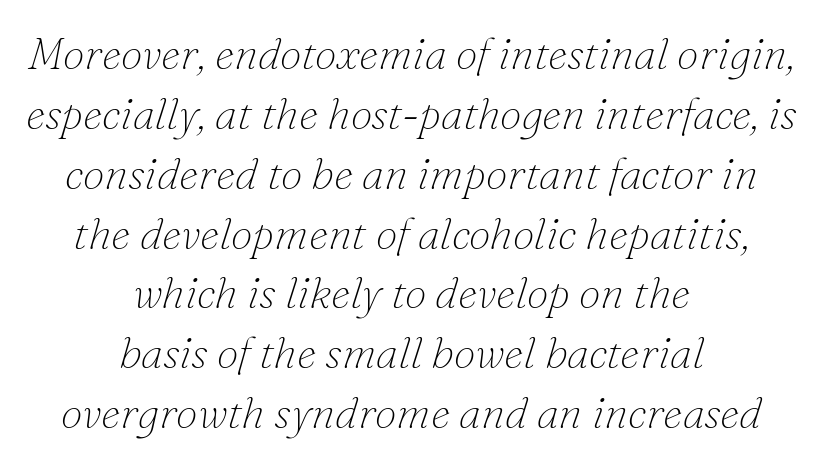
Q: Is the text bold? A: No.
Q: Is the text italic (slanted)? A: Yes, it leans right by about 16 degrees.
Q: Is the typeface a serif or a sans-serif typeface? A: Serif.
Q: Is the text underlined? A: No.
Q: How is the paragraph aligned? A: Centered.
Q: Is the spacing between letters normal or unusually wide? A: Normal.
Q: Is the spacing between lines tight, normal or loose? A: Normal.
Q: Width (condensed, normal, or wide)? A: Normal.
Q: Stroke contrast? A: Low.
Q: x-height? A: Small.
Q: Monospaced? A: No.
